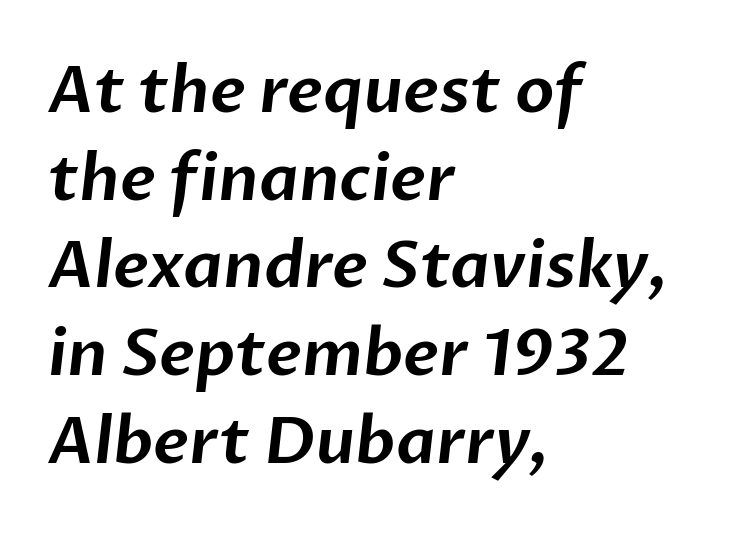
The specimen omits any rule beneath the text block's lines. Is this a sans? Yes — the strokes have no serifs. Here the designer chose a conventional face with non-uniform glyph widths. If you measured baseline to baseline, you'd find a middling distance. This rendering uses left alignment, leaving the right contour irregular.
